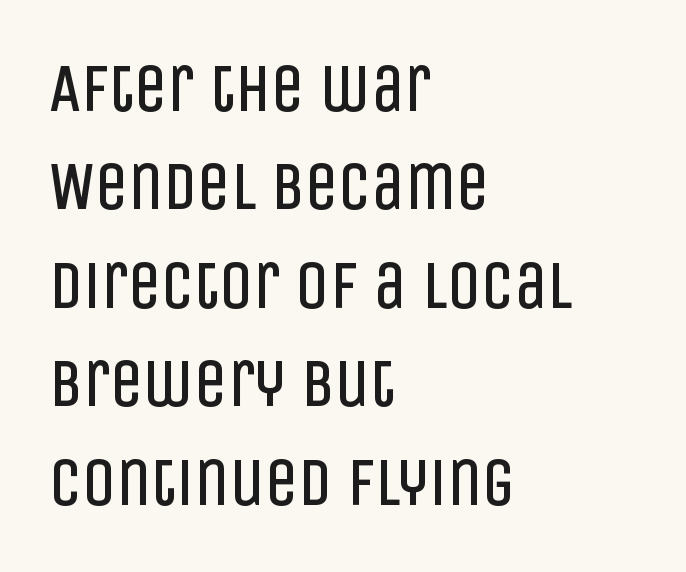
Horizontal alignment here is leftward, the default for most running prose. Baseline-to-baseline distance is the conventional proportion of letter height. This reads as an unemphasized weight, regular at the heaviest. The line texture is even and compact thanks to regular tracking. Note the varied advance widths — an 'i' is clearly narrower than an 'm'.
